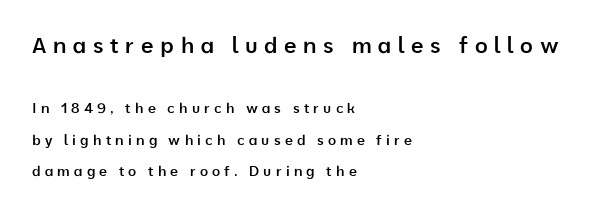
{"italic": "no", "bold": "semi", "underline": "no", "align": "left", "line_spacing": "loose", "line_spacing_ratio": 2.25, "letter_spacing": "wide", "letter_spacing_em": 0.3, "larger_block": "first", "size_ratio": 1.57, "glyph_px": 22}
